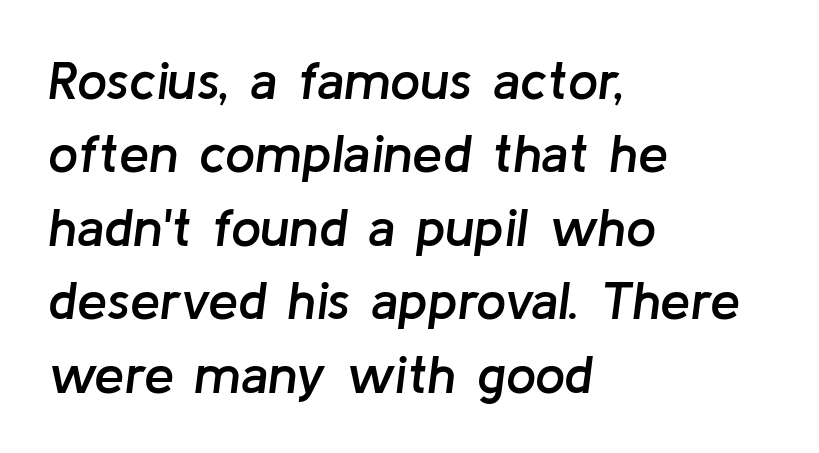
{"italic": "yes", "lean": "right", "slant_degrees": 8, "bold": "semi", "weight": "semibold", "width": "normal", "stroke_contrast": "low", "x_height": "medium", "monospaced": "no", "underline": "no", "align": "left", "line_spacing": "normal", "line_spacing_ratio": 1.36, "letter_spacing": "normal", "letter_spacing_em": 0.0, "glyph_px": 54}
